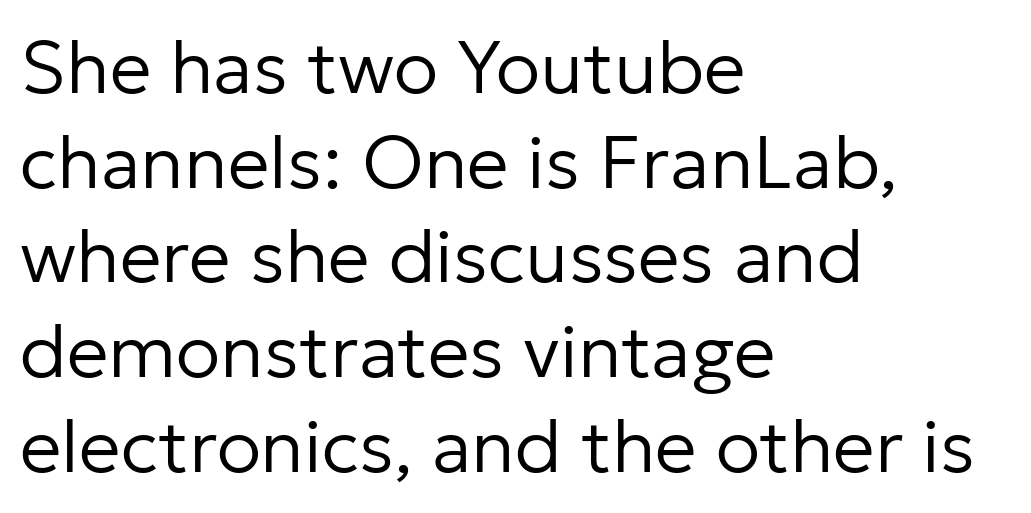
The image shows 74 px regular-weight sans-serif type, upright; set left-aligned, normal line spacing (1.28x), normal letter spacing, not underlined; low stroke contrast and a medium x-height.
